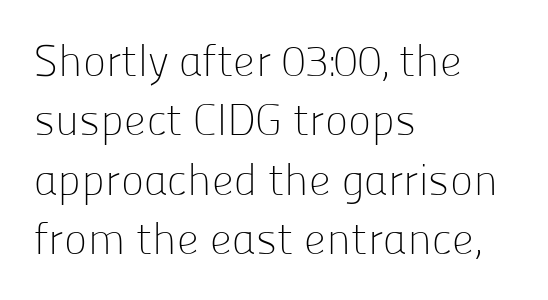
The face used here is proportionally spaced, like ordinary book or web type. Serif or sans? Sans — the stroke terminals are bare. The letterforms sit at book weight or below. Each line starts at the same left margin while the right side varies. Glance below the letters and you will spot only blank space.
